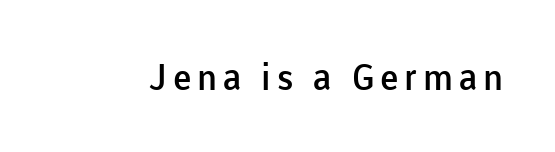
The image shows 36 px semibold sans-serif type, upright; set not underlined; low stroke contrast and a medium x-height.
